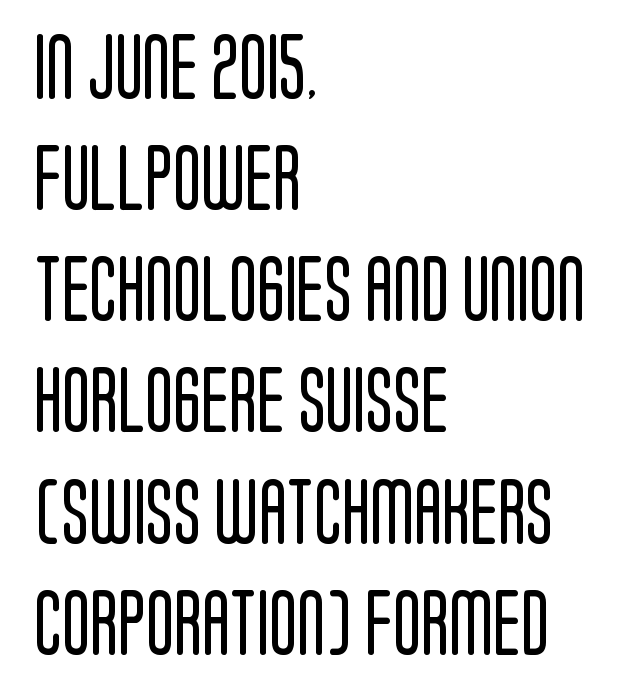
The image shows 65 px regular-weight, condensed sans-serif type, upright; set left-aligned, line spacing 1.71x, normal letter spacing, not underlined; low stroke contrast and a large x-height.
